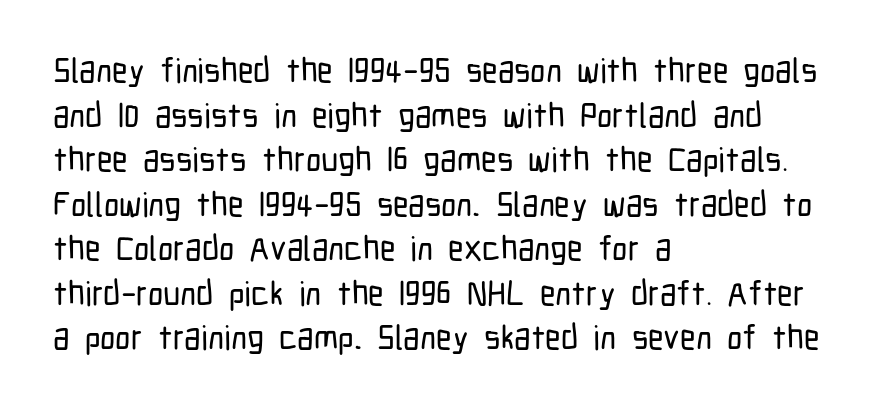
The image shows 34 px condensed sans-serif type, upright; set left-aligned, normal line spacing (1.31x), normal letter spacing, not underlined; low stroke contrast and a medium x-height.
